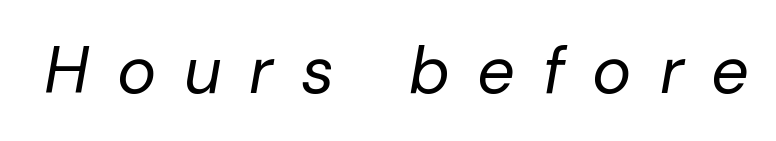
Each letter keeps its own natural width here, so spacing adapts to shape. These glyphs show unthickened strokes, regular width or finer. Notice how the stems are inclined rather than vertical — that's the hallmark of italics. The glyphs are unaccompanied by any horizontal stroke below them. Spacing between characters has been opened up far beyond the box default.
